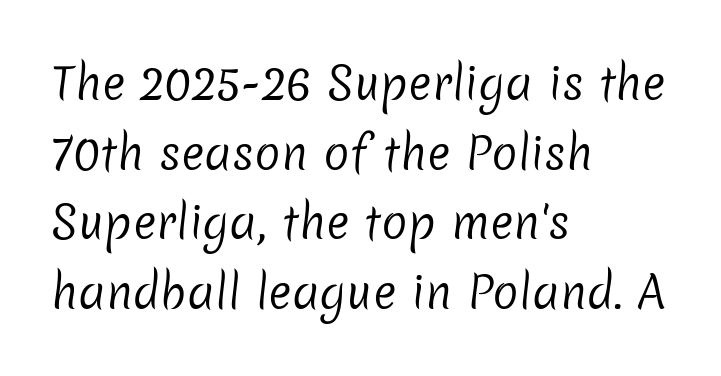
The image shows 44 px regular-weight sans-serif type; set left-aligned, normal line spacing (1.58x), normal letter spacing, not underlined; low stroke contrast and a medium x-height.
